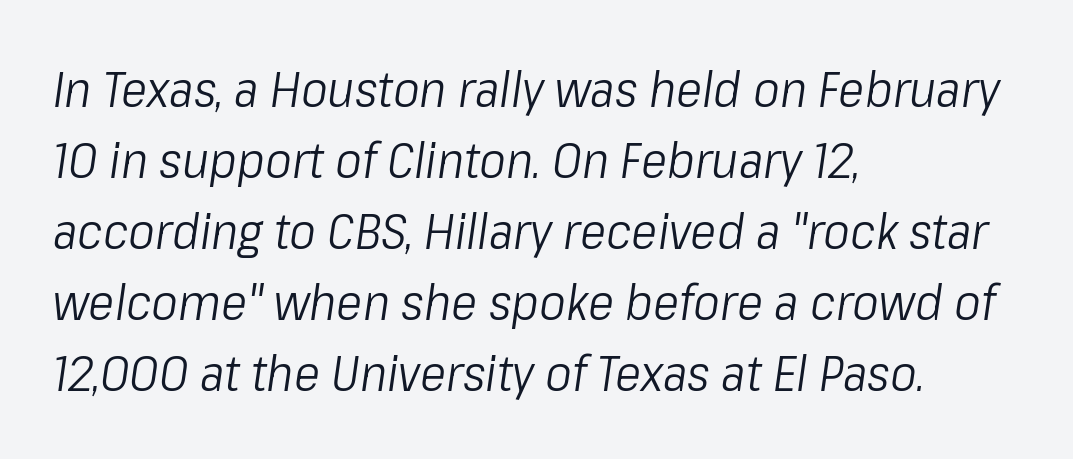
The image shows 50 px light, condensed type, italic (leaning right); set left-aligned, normal line spacing (1.42x), normal letter spacing, not underlined; low stroke contrast and a medium x-height.
